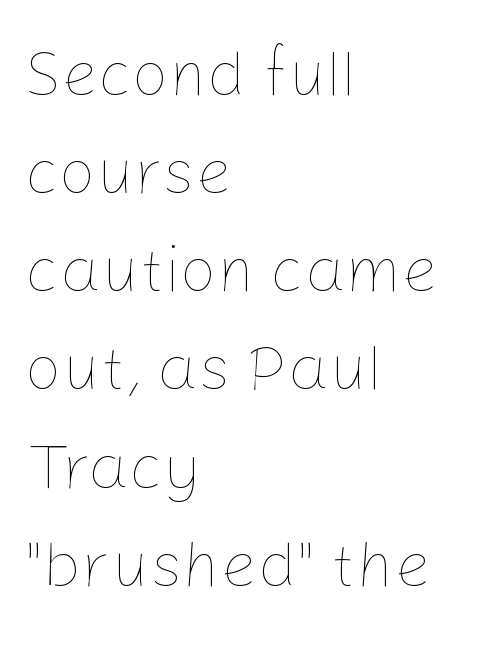
{"italic": "no", "bold": "no", "weight": "thin", "width": "normal", "stroke_contrast": "low", "x_height": "medium", "monospaced": "no", "underline": "no", "align": "left", "line_spacing": "normal", "line_spacing_ratio": 1.51, "letter_spacing": "normal", "letter_spacing_em": 0.0, "glyph_px": 65}
